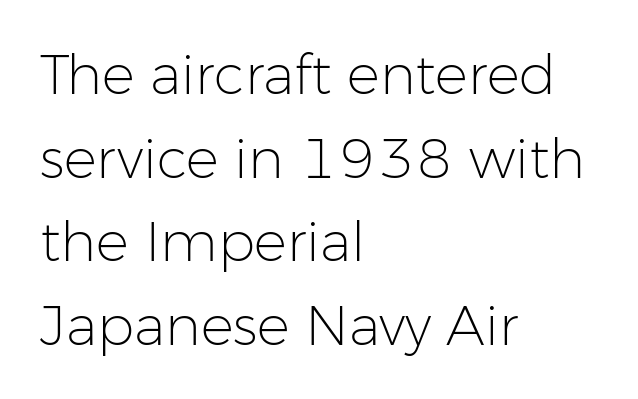
No extra ink here — the face is not bold. In terms of leading, this rendering sits right in the middle. The designer went with a sans here, leaving each stem footless. The lines are quadded left. A typesetter would call this zero additional tracking.
